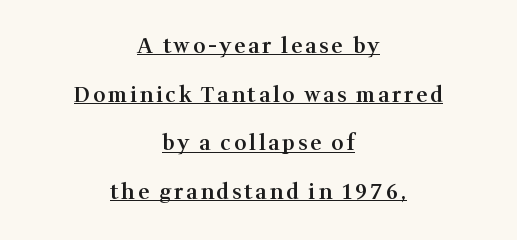
A student would call this center alignment; a typographer would say set centered. Horizontal bands of white between lines are thick stripes. Ordinary non-slanted type is in use. What weight is shown? A semibold, between regular and bold. Emphasis is given by a line drawn under the lettering.
